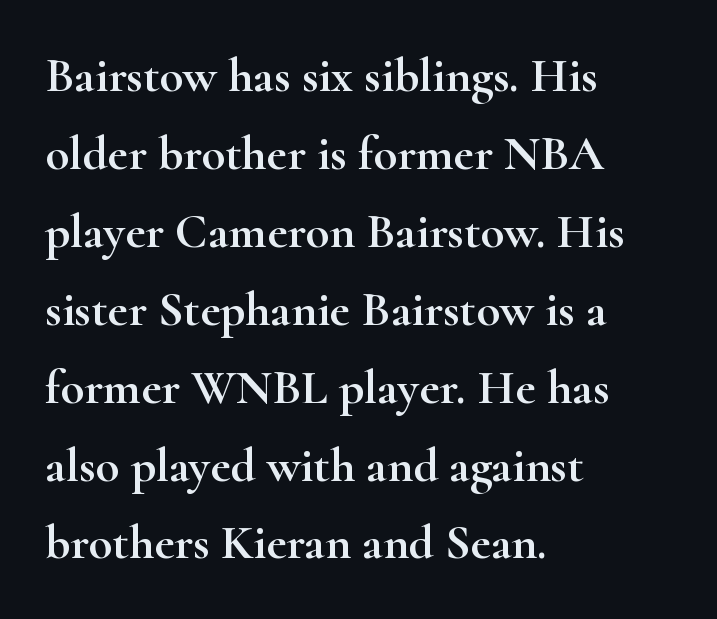
The area under the type is left untouched. When letters stand straight like this, we call the style roman or upright. Letterform terminals end in serifs throughout the passage. The setting favours the left margin, as ordinary paragraphs usually do. Think of a printed novel: that variable character pitch is what you see here. Whoever set this chose a conventional vertical rhythm.
